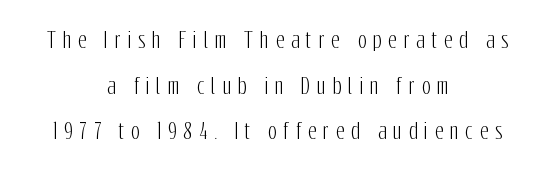
{"italic": "no", "underline": "no", "align": "center", "line_spacing": "loose", "line_spacing_ratio": 2.17, "letter_spacing": "wide", "letter_spacing_em": 0.32, "glyph_px": 21}
